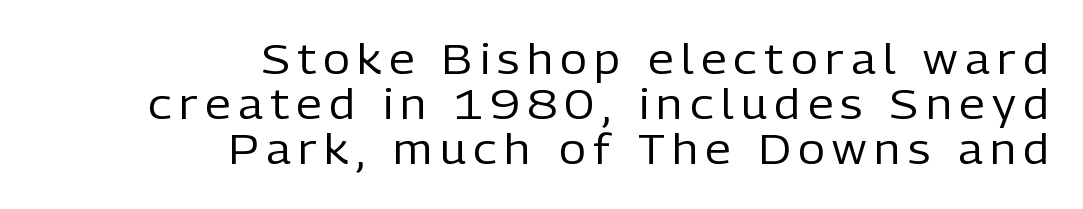
Q: Is the text bold? A: No.
Q: Is the text italic (slanted)? A: No, it is upright.
Q: Is the typeface a serif or a sans-serif typeface? A: Sans-serif.
Q: Is the text underlined? A: No.
Q: How is the paragraph aligned? A: Right-aligned.
Q: Is the spacing between lines tight, normal or loose? A: Tight.
Q: Width (condensed, normal, or wide)? A: Normal.
Q: Stroke contrast? A: Low.
Q: x-height? A: Medium.
Q: Monospaced? A: No.
